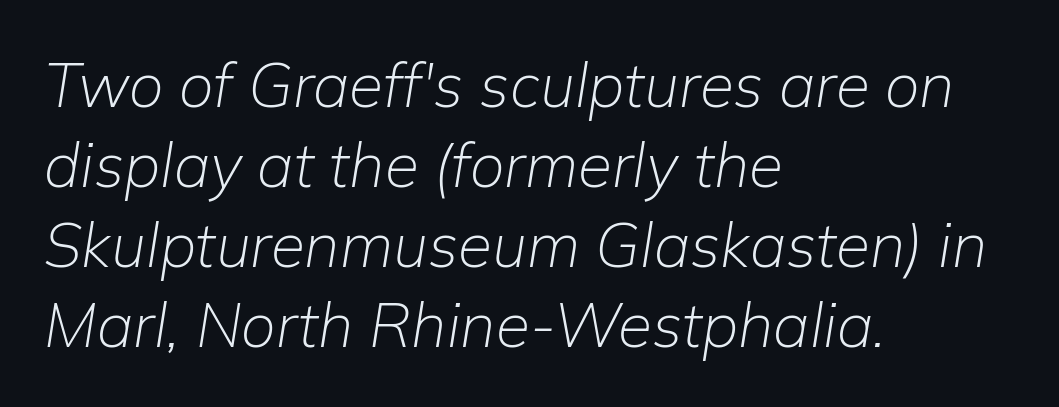
{"italic": "yes", "lean": "right", "slant_degrees": 9, "bold": "no", "weight": "light", "width": "normal", "stroke_contrast": "low", "x_height": "medium", "monospaced": "no", "underline": "no", "align": "left", "line_spacing": "normal", "line_spacing_ratio": 1.29, "letter_spacing": "normal", "letter_spacing_em": 0.0, "glyph_px": 62}
